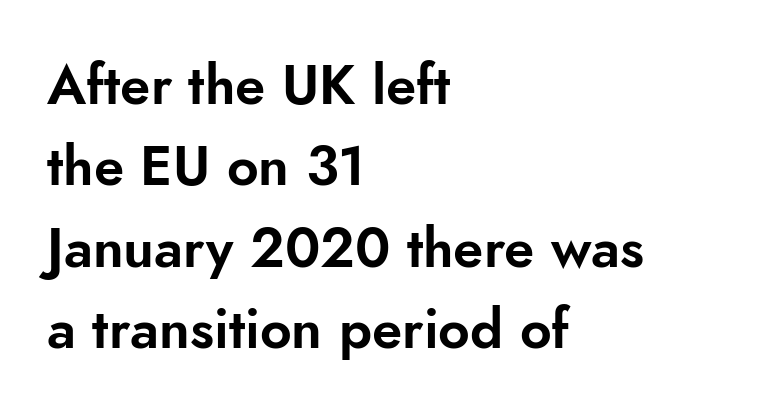
The image shows 55 px sans-serif type, upright; set left-aligned, normal line spacing (1.48x), normal letter spacing, not underlined; low stroke contrast and a small x-height.
